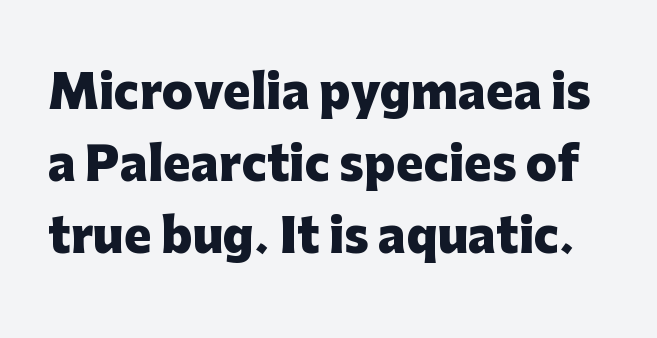
Q: Is the text bold? A: Yes.
Q: Is the text italic (slanted)? A: No, it is upright.
Q: Is the typeface a serif or a sans-serif typeface? A: Sans-serif.
Q: Is the text underlined? A: No.
Q: Is the spacing between letters normal or unusually wide? A: Normal.
Q: Is the spacing between lines tight, normal or loose? A: Normal.
Q: Width (condensed, normal, or wide)? A: Normal.
Q: Stroke contrast? A: Low.
Q: x-height? A: Medium.
Q: Monospaced? A: No.
